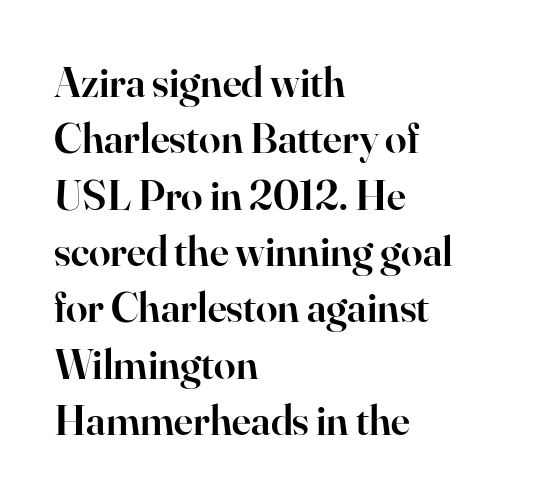
The image shows 43 px semibold serif type, upright; set left-aligned, normal line spacing (1.31x), normal letter spacing, not underlined; high stroke contrast and a small x-height.
